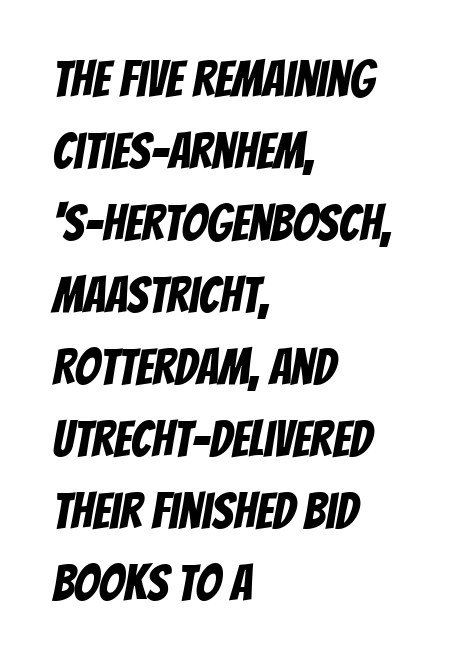
{"serif": "no", "width": "condensed", "stroke_contrast": "low", "x_height": "large", "monospaced": "no", "underline": "no", "align": "left", "line_spacing": "normal", "line_spacing_ratio": 1.44, "letter_spacing": "normal", "letter_spacing_em": 0.0, "glyph_px": 50}
